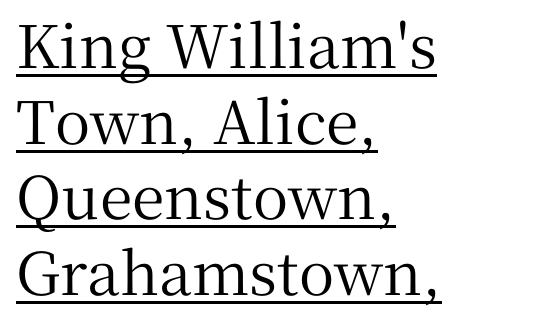
Upright lettering throughout. Little horizontal feet cap the strokes, marking this as serif type. Descenders here cross a horizontal rule under the line. Compared with typical paragraphs, the rows here are spaced about the same. Which margin do the lines hug? The left one — the right edge is uneven.
